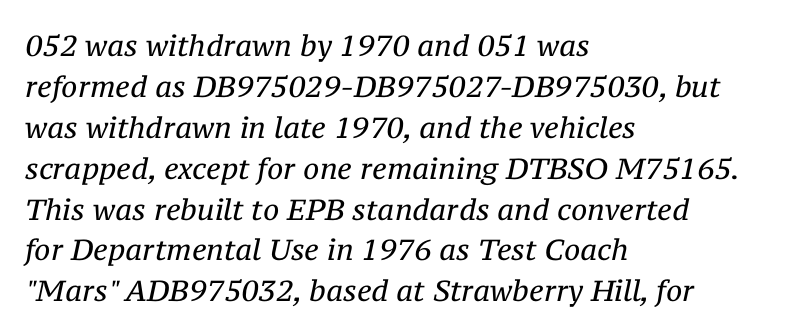
Q: Is the text bold? A: No.
Q: Is the text italic (slanted)? A: Yes, it leans right by about 12 degrees.
Q: Is the typeface a serif or a sans-serif typeface? A: Serif.
Q: Is the text underlined? A: No.
Q: How is the paragraph aligned? A: Left-aligned.
Q: Is the spacing between letters normal or unusually wide? A: Normal.
Q: Is the spacing between lines tight, normal or loose? A: Normal.
Q: Width (condensed, normal, or wide)? A: Normal.
Q: Stroke contrast? A: Medium.
Q: x-height? A: Medium.
Q: Monospaced? A: No.
